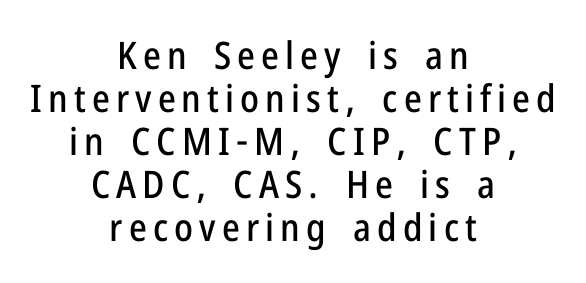
Descenders hang freely into open space. Posture: upright roman. Teacher's note: observe the equal gaps on both sides — that is centered alignment. Horizontal bands of white between lines are thin slivers. The rendering shows plain stroke endings on the letterforms — a sans-serif design.
